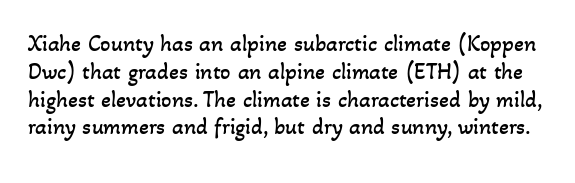
The image shows 23 px text type; set line spacing 1.21x, normal letter spacing, not underlined.
